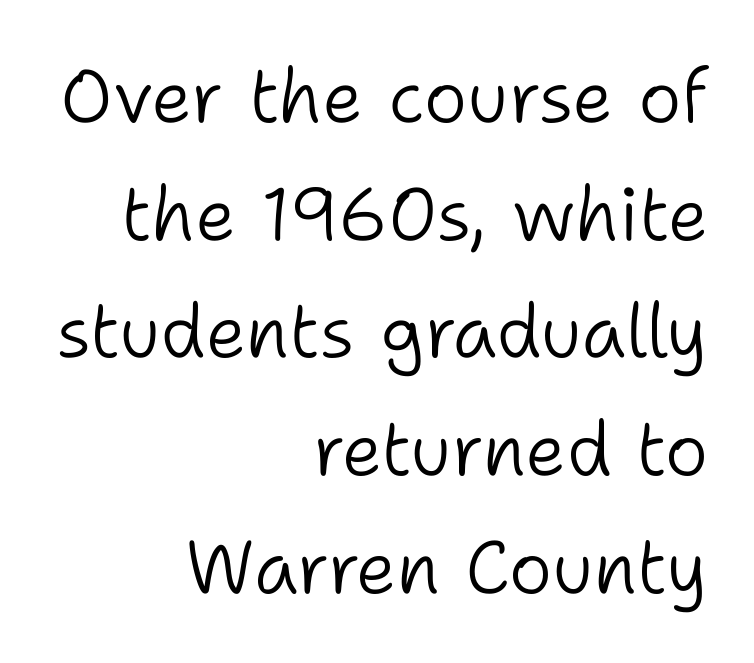
Q: Is the text bold? A: No.
Q: Is the text italic (slanted)? A: No, it is upright.
Q: Is the typeface a serif or a sans-serif typeface? A: Sans-serif.
Q: Is the text underlined? A: No.
Q: How is the paragraph aligned? A: Right-aligned.
Q: Is the spacing between letters normal or unusually wide? A: Normal.
Q: Is the spacing between lines tight, normal or loose? A: Normal.
Q: Width (condensed, normal, or wide)? A: Normal.
Q: Stroke contrast? A: Low.
Q: x-height? A: Medium.
Q: Monospaced? A: No.
